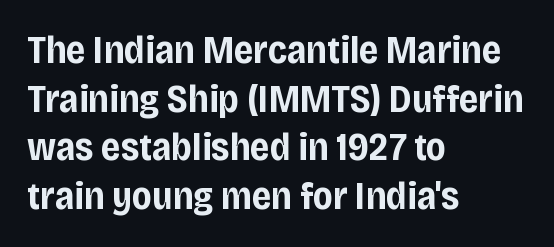
The image shows 38 px bold sans-serif type, upright; set left-aligned, normal line spacing (1.28x), normal letter spacing, not underlined; low stroke contrast and a large x-height.
